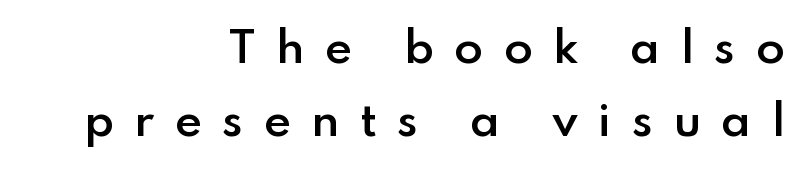
Rendered with straight, roman letterforms. In CSS terms this would be text-align: right. Firm but not heavy-handed strokes: this text is semibold. Do the characters align in a grid? No, the font is proportional. Letterform terminals end flat and unadorned throughout the passage. Bare-footed words on every line.
